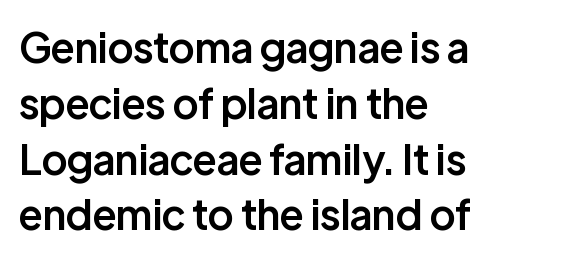
The type is set solid horizontally, with unmodified tracking. Does the copy run flush right? No — it runs flush left. Varying glyph widths throughout — classic text-font behaviour. Italic: no, the glyphs are upright roman. The glyphs are unaccompanied by any horizontal stroke below them. Stroke thickness is moderately raised; the sample reads as semibold.
